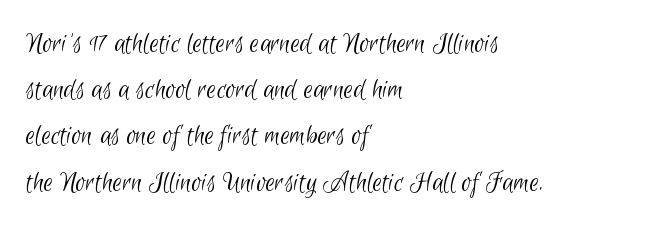
The image shows 30 px light, condensed sans-serif type; set left-aligned, normal line spacing (1.54x), normal letter spacing, not underlined; low stroke contrast and a small x-height.
